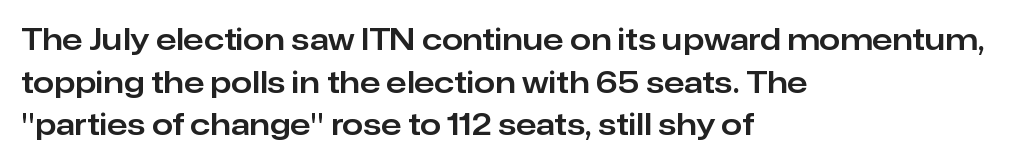
{"serif": "no", "italic": "no", "width": "normal", "stroke_contrast": "low", "x_height": "medium", "monospaced": "no", "underline": "no", "align": "left", "line_spacing": "normal", "line_spacing_ratio": 1.42, "letter_spacing": "normal", "letter_spacing_em": 0.0, "glyph_px": 30}
